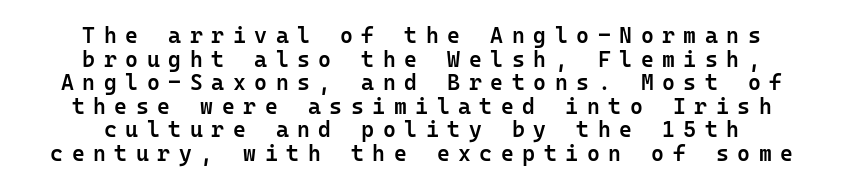
Words appear elongated and porous because spacing is wide. Visually the block forms a symmetrical silhouette, jagged on both flanks. In terms of weight, the rendering is demibold, just under bold. A typesetter would mark this as roman, not italic. Reading down the column, the eye jumps only a short way to each next line. The glyphs are unaccompanied by any horizontal stroke below them.
